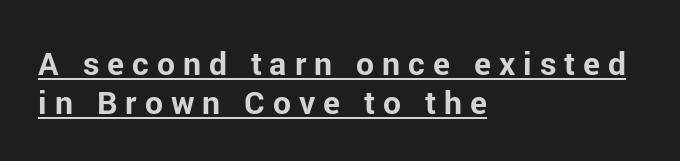
Q: Is the text bold? A: Yes.
Q: Is the text italic (slanted)? A: No, it is upright.
Q: Is the typeface a serif or a sans-serif typeface? A: Sans-serif.
Q: Is the text underlined? A: Yes.
Q: How is the paragraph aligned? A: Left-aligned.
Q: Is the spacing between letters normal or unusually wide? A: Unusually wide.
Q: Width (condensed, normal, or wide)? A: Normal.
Q: Stroke contrast? A: Low.
Q: x-height? A: Medium.
Q: Monospaced? A: No.
